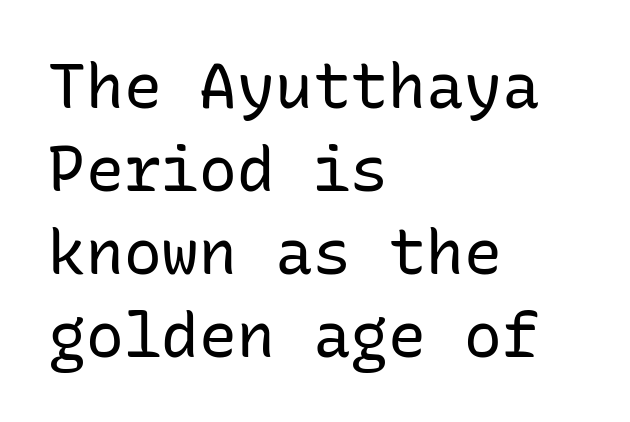
{"serif": "no", "italic": "no", "bold": "no", "weight": "regular", "width": "normal", "stroke_contrast": "low", "x_height": "medium", "monospaced": "yes", "underline": "no", "align": "left", "line_spacing": "normal", "line_spacing_ratio": 1.32, "letter_spacing": "normal", "letter_spacing_em": 0.0, "glyph_px": 63}
